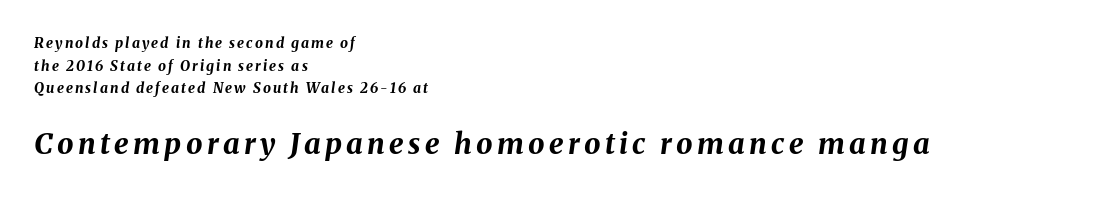
The emphasis by scale lands on block number two, below. A normal amount of white space separates one row of letters from the next. In terms of posture, this sample is oblique. This rendering uses left alignment, leaving the right contour irregular.
